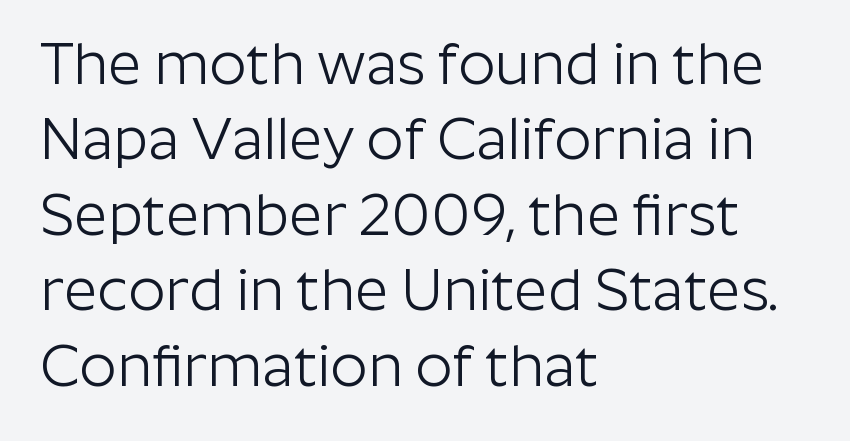
Just letters on the line, the space beneath them empty. The lines are quadded left. The typesetting does not lean heavy: it is not bold. It's the straight-up-and-down kind of type.
